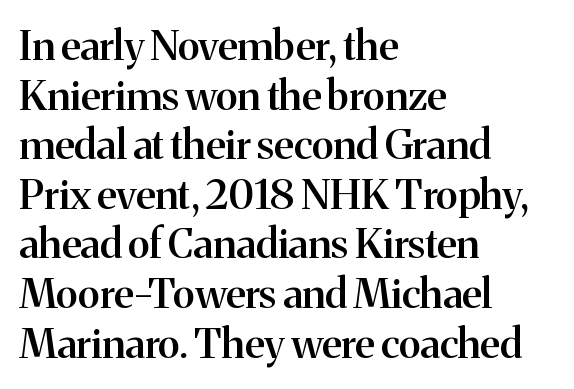
The image shows 41 px semibold serif type, upright; set left-aligned, line spacing 1.21x, normal letter spacing, not underlined; medium stroke contrast and a medium x-height.
